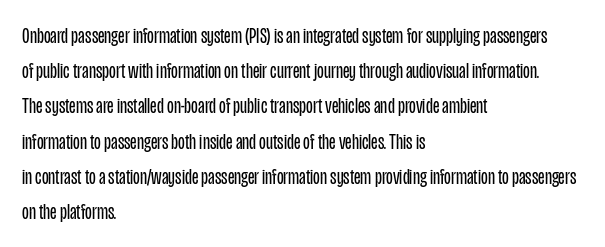
A quiet, ordinary-to-light weight characterises the typeface. Default kerning and tracking; the words read as compact shapes. These lines stack with their left ends in a neat column. The leading is moderate, giving the passage an even texture.
